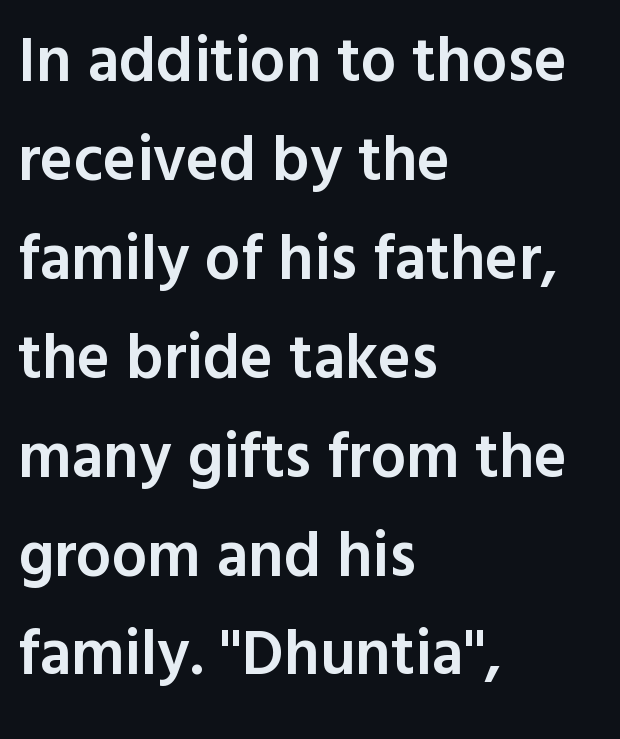
Q: Is the text bold? A: Semi-bold.
Q: Is the text italic (slanted)? A: No, it is upright.
Q: Is the typeface a serif or a sans-serif typeface? A: Sans-serif.
Q: Is the text underlined? A: No.
Q: How is the paragraph aligned? A: Left-aligned.
Q: Is the spacing between letters normal or unusually wide? A: Normal.
Q: Is the spacing between lines tight, normal or loose? A: Normal.
Q: Width (condensed, normal, or wide)? A: Normal.
Q: x-height? A: Medium.
Q: Monospaced? A: No.
